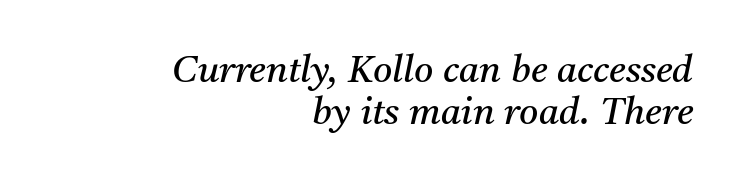
Q: Is the text bold? A: No.
Q: Is the text italic (slanted)? A: Yes, it leans right by about 11 degrees.
Q: Is the typeface a serif or a sans-serif typeface? A: Serif.
Q: Is the text underlined? A: No.
Q: How is the paragraph aligned? A: Right-aligned.
Q: Is the spacing between letters normal or unusually wide? A: Normal.
Q: Is the spacing between lines tight, normal or loose? A: Tight.
Q: Width (condensed, normal, or wide)? A: Normal.
Q: Stroke contrast? A: Medium.
Q: x-height? A: Medium.
Q: Monospaced? A: No.
